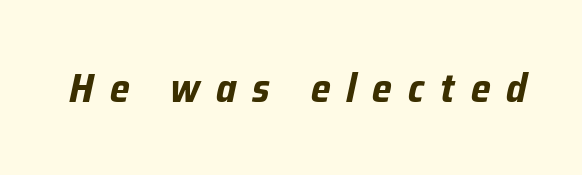
Q: Is the text bold? A: Yes.
Q: Is the text italic (slanted)? A: Yes, it leans right by about 12 degrees.
Q: Is the text underlined? A: No.
Q: Is the spacing between letters normal or unusually wide? A: Unusually wide.
Q: Width (condensed, normal, or wide)? A: Condensed.
Q: Stroke contrast? A: Low.
Q: x-height? A: Medium.
Q: Monospaced? A: No.
